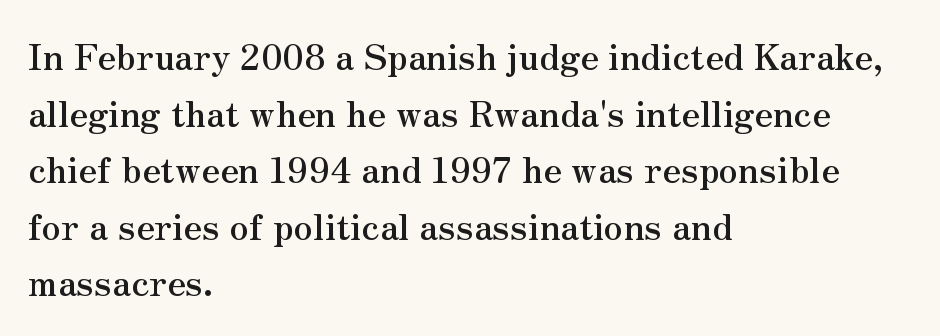
The image shows 36 px serif type, upright; set left-aligned, normal line spacing (1.57x), normal letter spacing, not underlined; medium stroke contrast and a small x-height.
